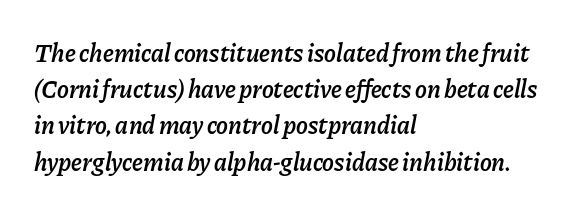
Q: Is the text bold? A: Semi-bold.
Q: Is the text italic (slanted)? A: Yes, it leans right by about 11 degrees.
Q: Is the text underlined? A: No.
Q: How is the paragraph aligned? A: Left-aligned.
Q: Is the spacing between letters normal or unusually wide? A: Normal.
Q: Is the spacing between lines tight, normal or loose? A: Normal.
